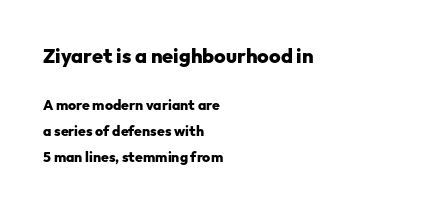
The image shows 20 px bold type, upright; set left-aligned, line spacing 1.86x, normal letter spacing, not underlined; the first (top) block is 1.43x larger.
